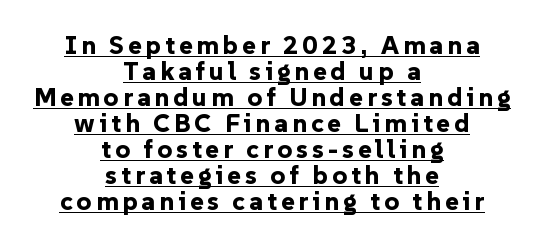
Q: Is the text bold? A: Yes.
Q: Is the text italic (slanted)? A: No, it is upright.
Q: Is the text underlined? A: Yes.
Q: How is the paragraph aligned? A: Centered.
Q: Is the spacing between lines tight, normal or loose? A: Tight.
